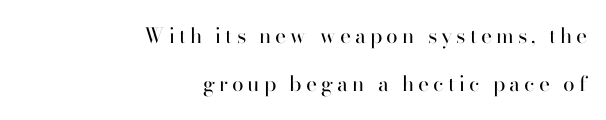
Q: Is the text bold? A: No.
Q: Is the text italic (slanted)? A: No, it is upright.
Q: Is the text underlined? A: No.
Q: How is the paragraph aligned? A: Right-aligned.
Q: Is the spacing between lines tight, normal or loose? A: Loose.
